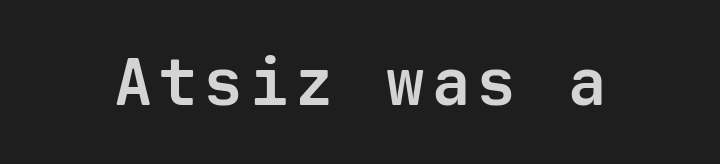
Do the letters lean? They stand straight. This sample has the even, mechanical cadence of fixed-width lettering. The string is rendered with underlining switched off. Classification — sans serif. What weight is shown? A full bold with thick strokes.
